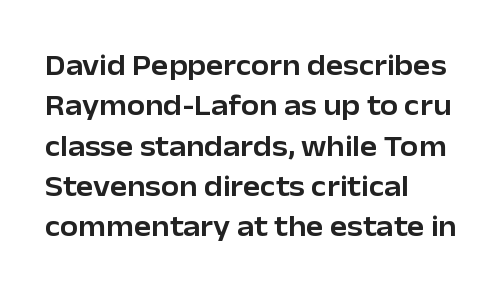
A normal amount of white space separates one row of letters from the next. A typesetter would label this face a sans. The tracking reads as untouched default to a designer's eye. Bare-footed words on every line.
